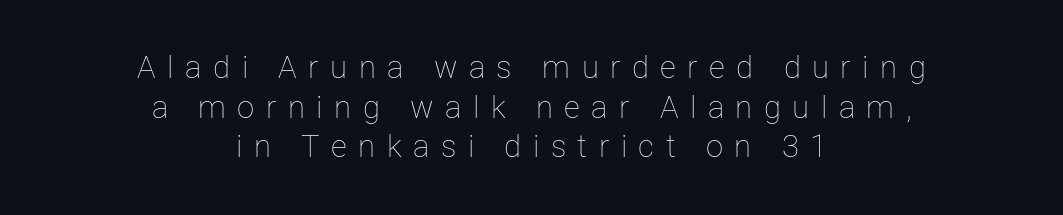
Type without underlining. No chunkiness to these letters — they're not bold. Unlike italic type, these characters show no tilt at all. Each word looks stretched out because of the extra space between its letters. The rendering positions every line midway between the sides.
